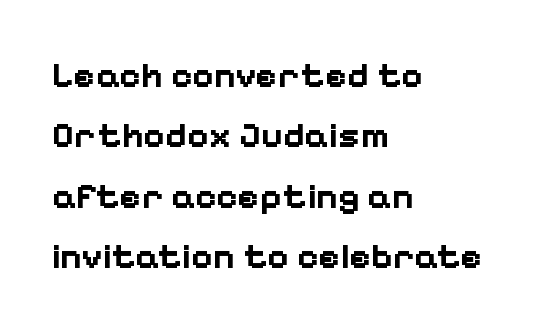
Font category for this specimen: sans-serif. Heavy-handed strokes throughout: this text is bold. This rendering features lettering with no underline. Which margin do the lines hug? The left one — the right edge is uneven. It's the straight-up-and-down kind of type.
